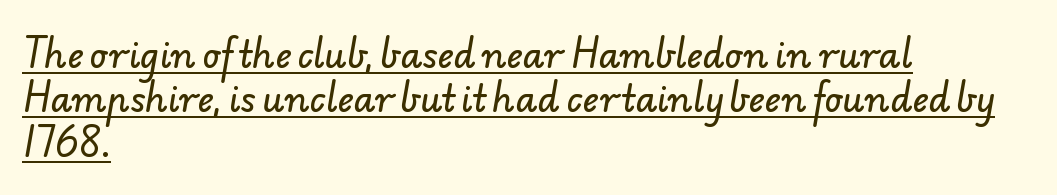
Q: Is the typeface a serif or a sans-serif typeface? A: Sans-serif.
Q: Is the text underlined? A: Yes.
Q: How is the paragraph aligned? A: Left-aligned.
Q: Is the spacing between letters normal or unusually wide? A: Normal.
Q: Is the spacing between lines tight, normal or loose? A: Normal.
Q: Width (condensed, normal, or wide)? A: Normal.
Q: Stroke contrast? A: Low.
Q: x-height? A: Small.
Q: Monospaced? A: No.
